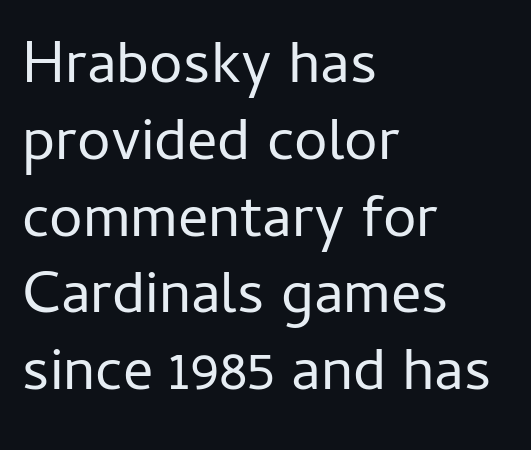
The image shows 60 px regular-weight sans-serif type, upright; set left-aligned, normal line spacing (1.28x), normal letter spacing, not underlined; low stroke contrast and a medium x-height.
